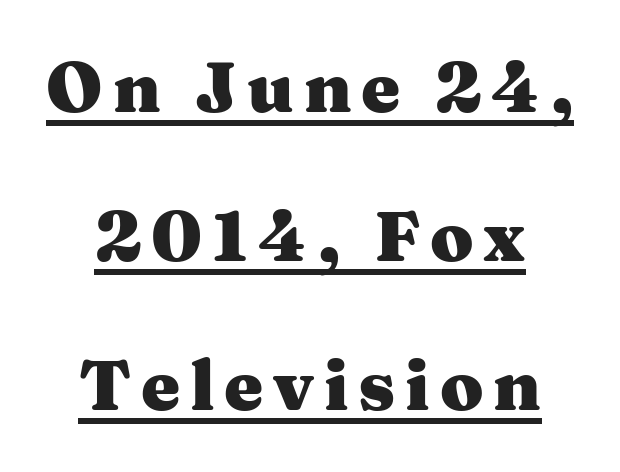
Q: Is the text bold? A: Yes.
Q: Is the text italic (slanted)? A: No, it is upright.
Q: Is the typeface a serif or a sans-serif typeface? A: Serif.
Q: Is the text underlined? A: Yes.
Q: Is the spacing between lines tight, normal or loose? A: Loose.
Q: Width (condensed, normal, or wide)? A: Wide.
Q: Stroke contrast? A: Medium.
Q: x-height? A: Medium.
Q: Monospaced? A: No.
